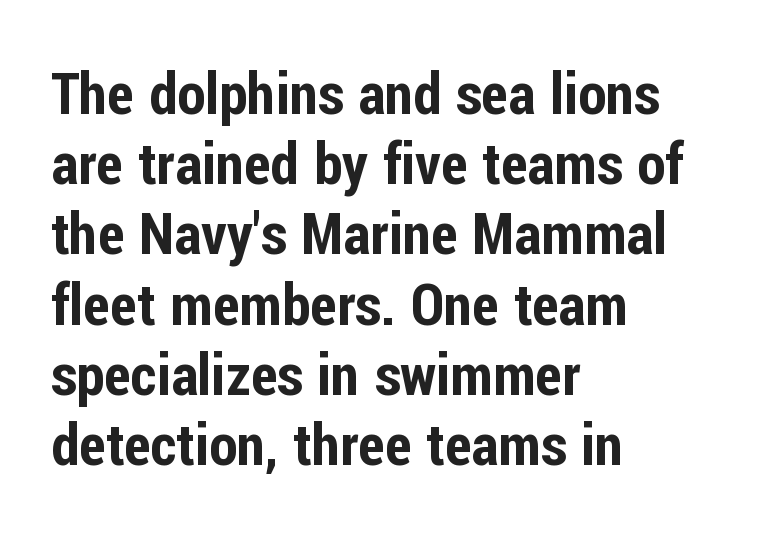
Q: Is the text italic (slanted)? A: No, it is upright.
Q: Is the typeface a serif or a sans-serif typeface? A: Sans-serif.
Q: Is the text underlined? A: No.
Q: How is the paragraph aligned? A: Left-aligned.
Q: Is the spacing between letters normal or unusually wide? A: Normal.
Q: Width (condensed, normal, or wide)? A: Condensed.
Q: Stroke contrast? A: Low.
Q: x-height? A: Medium.
Q: Monospaced? A: No.
